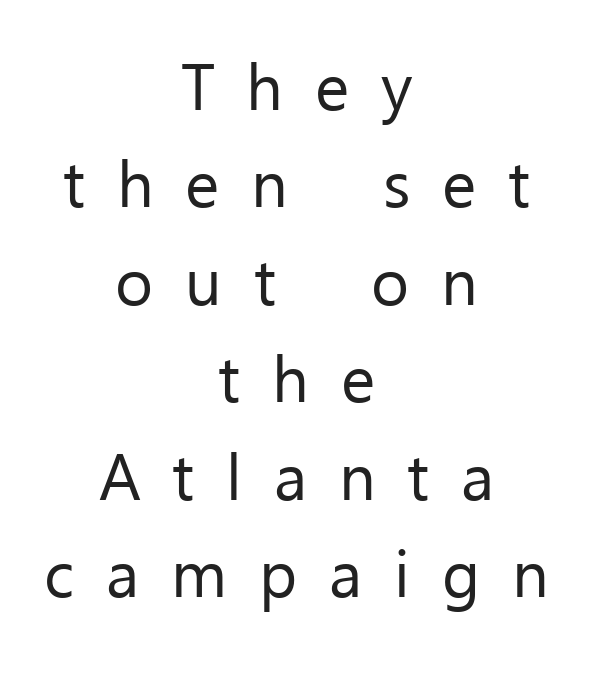
{"serif": "no", "italic": "no", "bold": "no", "weight": "regular", "width": "normal", "stroke_contrast": "low", "x_height": "medium", "monospaced": "no", "underline": "no", "align": "center", "line_spacing": "normal", "line_spacing_ratio": 1.5, "letter_spacing": "wide", "letter_spacing_em": 0.49, "glyph_px": 65}
